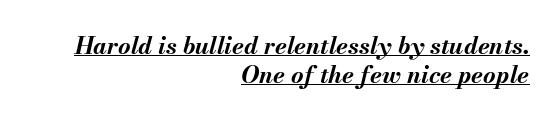
Style check: oblique. Inter-character spacing is left at the font's built-in metrics. The passage is arranged like a letterhead date or caption credit — flush right. The rendering uses the underline text-decoration.
